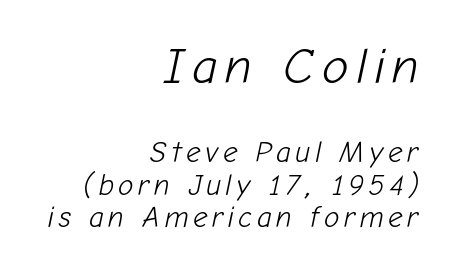
The letters are slanted; this is an italic face. Each stroke keeps to a modest, everyday thickness or less. Is the block centered? No — it sits flush against the right margin. Which of the two is more prominent by size? The first, at the top.
